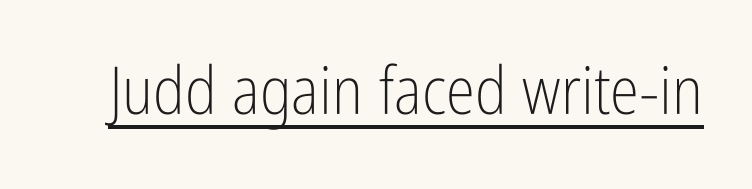
The image shows 66 px light, condensed sans-serif type, upright; set normal letter spacing, underlined; low stroke contrast and a medium x-height.
